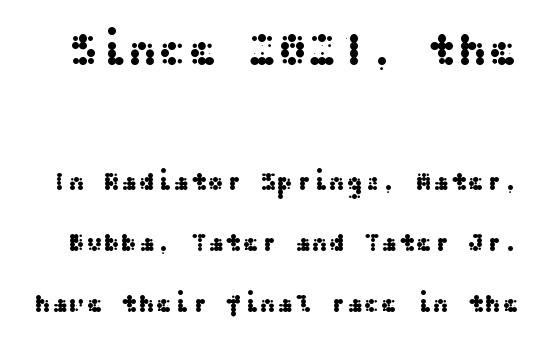
The image shows 45 px wide sans-serif type, upright; set loose line spacing (2.34x), normal letter spacing, not underlined; the first (top) block is 1.73x larger; medium stroke contrast and a medium x-height.
